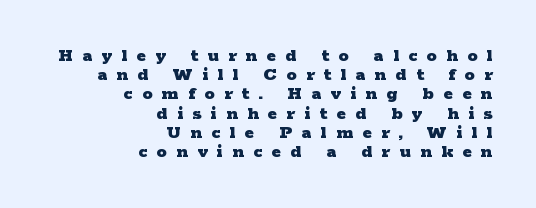
Substantial extra tracking has been applied to these lines. Typeset ragged left — the right edge is the straight one. Just letters on the line, the space beneath them empty. The rendering uses a bold face; every stroke is thick and dark. The lines are packed closely together with very little leading.
